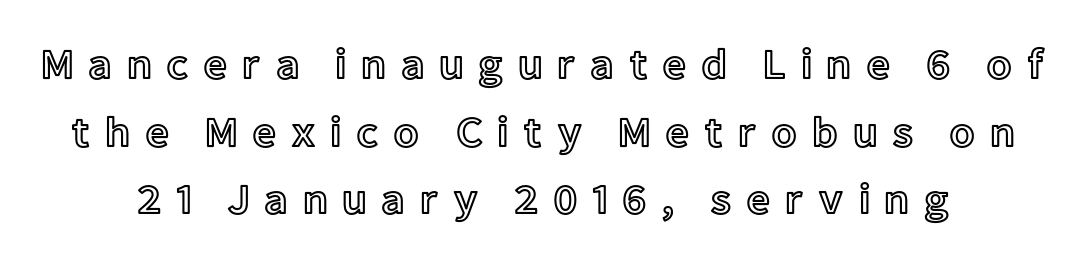
Q: Is the text italic (slanted)? A: No, it is upright.
Q: Is the text underlined? A: No.
Q: Is the spacing between letters normal or unusually wide? A: Unusually wide.
Q: Is the spacing between lines tight, normal or loose? A: Normal.
Q: Width (condensed, normal, or wide)? A: Normal.
Q: x-height? A: Medium.
Q: Monospaced? A: No.
